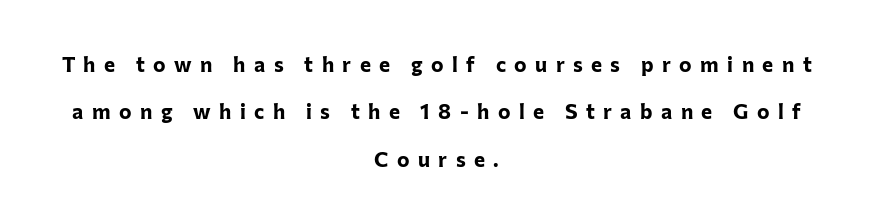
Q: Is the text bold? A: Yes.
Q: Is the text italic (slanted)? A: No, it is upright.
Q: Is the text underlined? A: No.
Q: How is the paragraph aligned? A: Centered.
Q: Is the spacing between letters normal or unusually wide? A: Unusually wide.
Q: Is the spacing between lines tight, normal or loose? A: Loose.
